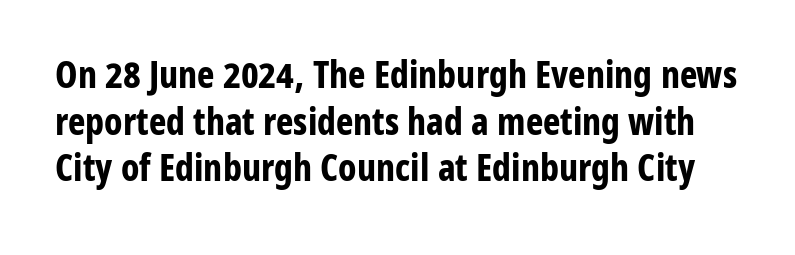
{"serif": "no", "italic": "no", "bold": "yes", "weight": "bold", "width": "condensed", "stroke_contrast": "low", "x_height": "medium", "monospaced": "no", "underline": "no", "line_spacing": "normal", "line_spacing_ratio": 1.26, "letter_spacing": "normal", "letter_spacing_em": 0.0, "glyph_px": 37}
